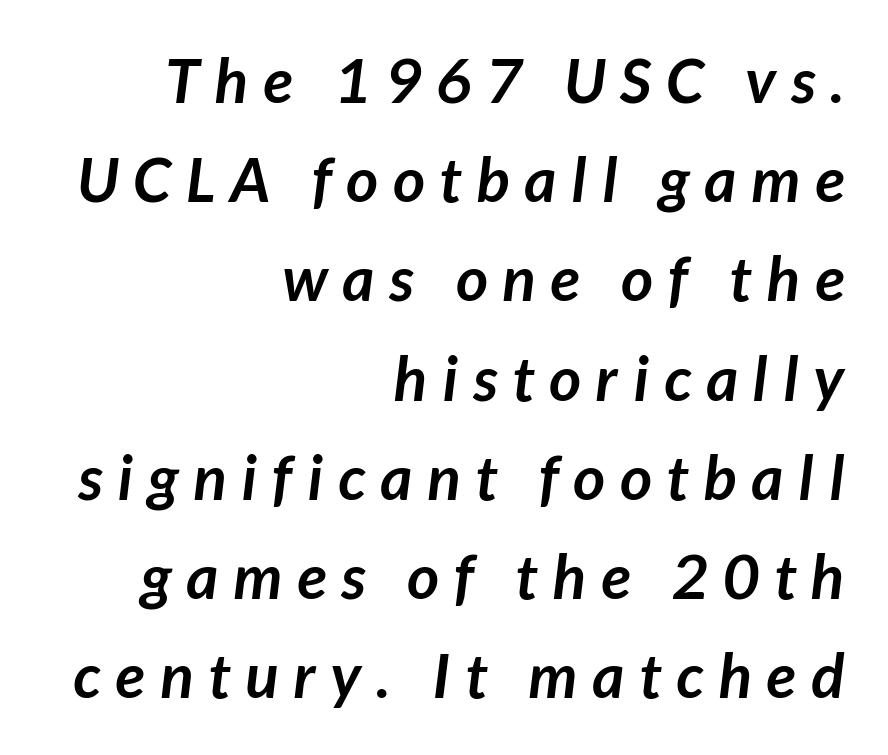
The paragraph shown leans on its right margin. Someone cranked the tracking dial way up on this one. Here the designer chose a conventional face with non-uniform glyph widths. Is there much room between lines? A standard amount, neither cramped nor airy. What kind of face is this? One without serifs — a sans. A full-strength bold gives these letters their thick strokes.
